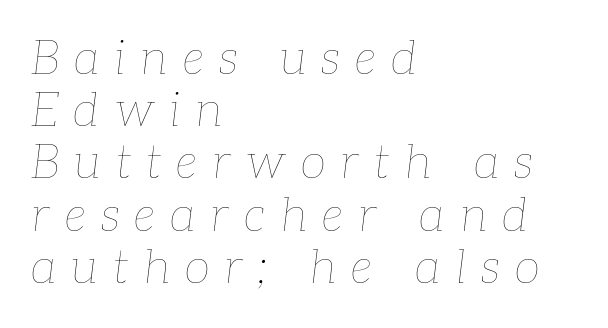
{"italic": "yes", "lean": "right", "slant_degrees": 7, "bold": "no", "weight": "thin", "width": "normal", "stroke_contrast": "low", "x_height": "medium", "monospaced": "no", "underline": "no", "align": "left", "line_spacing": "tight", "line_spacing_ratio": 1.11, "letter_spacing": "wide", "letter_spacing_em": 0.32, "glyph_px": 47}
